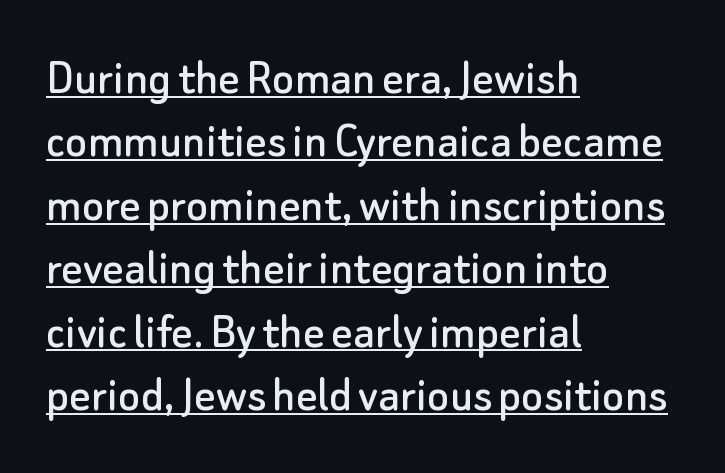
Q: Is the text italic (slanted)? A: No, it is upright.
Q: Is the typeface a serif or a sans-serif typeface? A: Sans-serif.
Q: Is the text underlined? A: Yes.
Q: How is the paragraph aligned? A: Left-aligned.
Q: Is the spacing between letters normal or unusually wide? A: Normal.
Q: Width (condensed, normal, or wide)? A: Normal.
Q: Stroke contrast? A: Low.
Q: x-height? A: Small.
Q: Monospaced? A: No.
